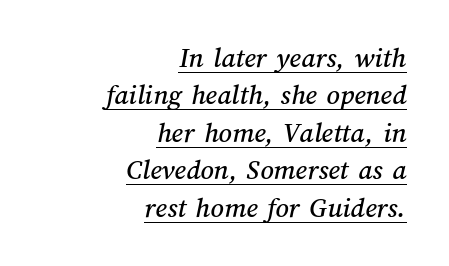
Q: Is the text underlined? A: Yes.
Q: How is the paragraph aligned? A: Right-aligned.
Q: Is the spacing between letters normal or unusually wide? A: Normal.
Q: Is the spacing between lines tight, normal or loose? A: Normal.
Q: Width (condensed, normal, or wide)? A: Normal.
Q: Stroke contrast? A: Medium.
Q: x-height? A: Medium.
Q: Monospaced? A: No.
